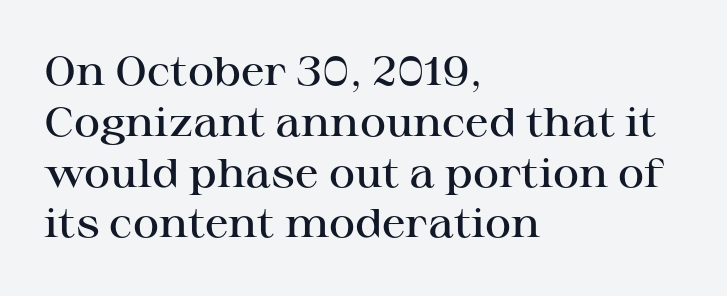
The image shows 40 px semibold, wide serif type, upright; set left-aligned, normal line spacing (1.27x), normal letter spacing, not underlined; high stroke contrast and a medium x-height.
